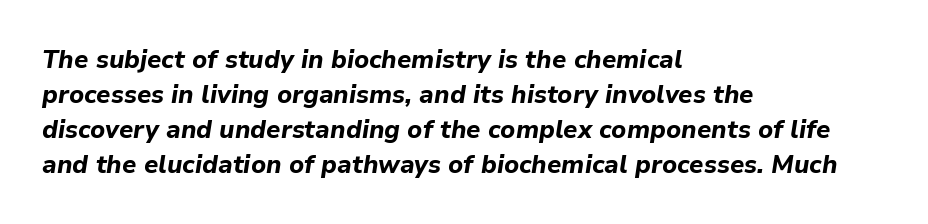
{"italic": "yes", "lean": "right", "slant_degrees": 9, "bold": "yes", "underline": "no", "align": "left", "line_spacing": "normal", "line_spacing_ratio": 1.4, "letter_spacing": "normal", "letter_spacing_em": 0.0, "glyph_px": 25}
